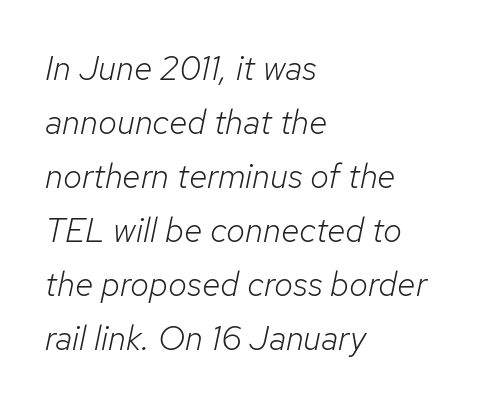
Q: Is the text bold? A: No.
Q: Is the text italic (slanted)? A: Yes, it leans right by about 12 degrees.
Q: Is the text underlined? A: No.
Q: How is the paragraph aligned? A: Left-aligned.
Q: Is the spacing between letters normal or unusually wide? A: Normal.
Q: Is the spacing between lines tight, normal or loose? A: Normal.
Q: Width (condensed, normal, or wide)? A: Normal.
Q: Stroke contrast? A: Low.
Q: x-height? A: Medium.
Q: Monospaced? A: No.
